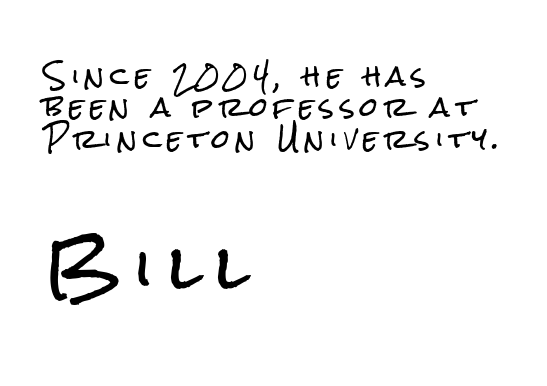
Underlining? Definitely not there. Proportional: the letters do not fall into vertical columns. Compare the two chunks: the lower has the greater cap height. The passage shown is typeset with a sans-serif family. Style check: upright. Every row of glyphs begins at an identical x-position on the left.
